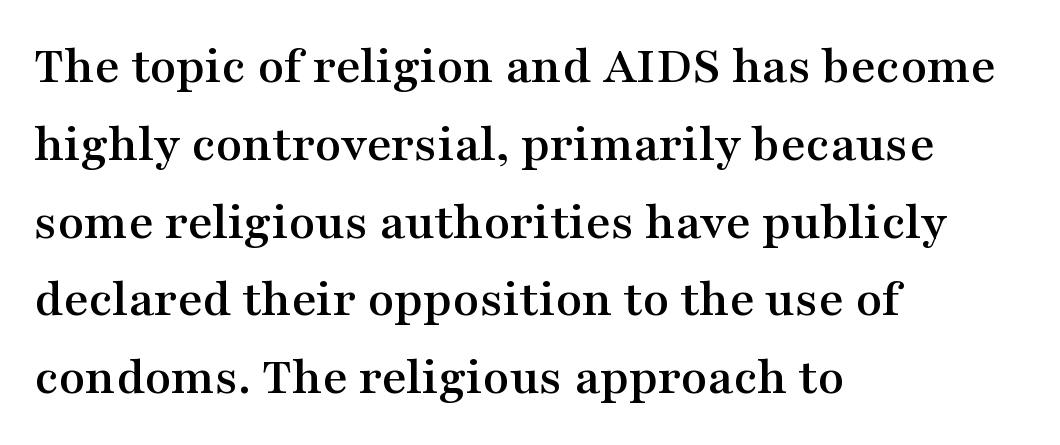
The image shows 54 px wide serif type, upright; set left-aligned, normal line spacing (1.44x), normal letter spacing, not underlined; medium stroke contrast and a medium x-height.
